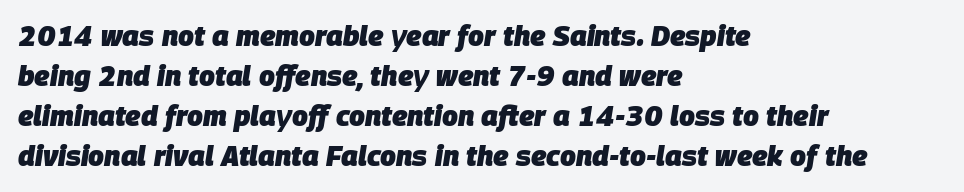
Q: Is the text bold? A: Yes.
Q: Is the text italic (slanted)? A: Yes, it leans right by about 9 degrees.
Q: Is the text underlined? A: No.
Q: How is the paragraph aligned? A: Left-aligned.
Q: Is the spacing between letters normal or unusually wide? A: Normal.
Q: Is the spacing between lines tight, normal or loose? A: Normal.
Q: Width (condensed, normal, or wide)? A: Normal.
Q: Stroke contrast? A: Low.
Q: x-height? A: Large.
Q: Monospaced? A: No.
